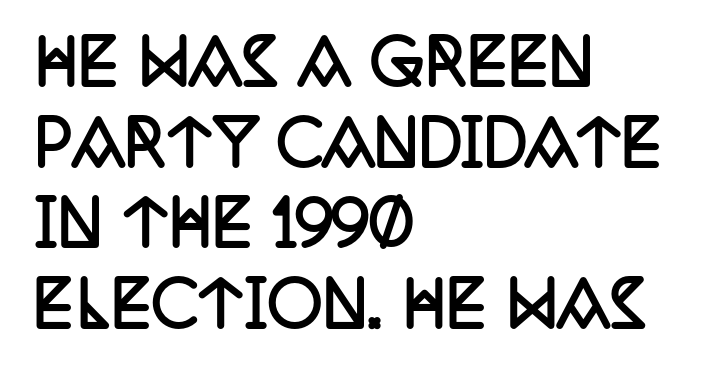
Q: Is the text bold? A: Yes.
Q: Is the text italic (slanted)? A: No, it is upright.
Q: Is the typeface a serif or a sans-serif typeface? A: Serif.
Q: Is the text underlined? A: No.
Q: How is the paragraph aligned? A: Left-aligned.
Q: Is the spacing between letters normal or unusually wide? A: Normal.
Q: Is the spacing between lines tight, normal or loose? A: Normal.
Q: Width (condensed, normal, or wide)? A: Condensed.
Q: Stroke contrast? A: Low.
Q: x-height? A: Large.
Q: Monospaced? A: No.
